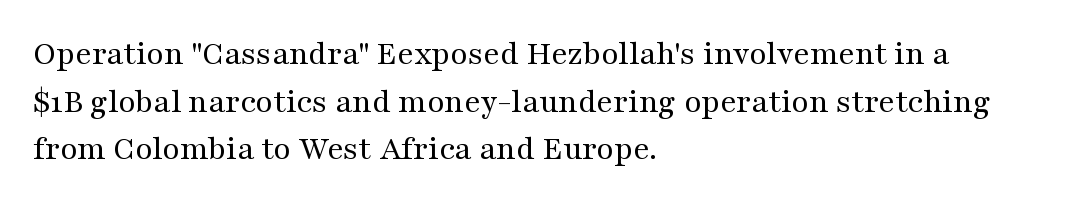
The image shows 35 px regular-weight, wide serif type, upright; set left-aligned, normal line spacing (1.36x), normal letter spacing, not underlined; medium stroke contrast and a medium x-height.
